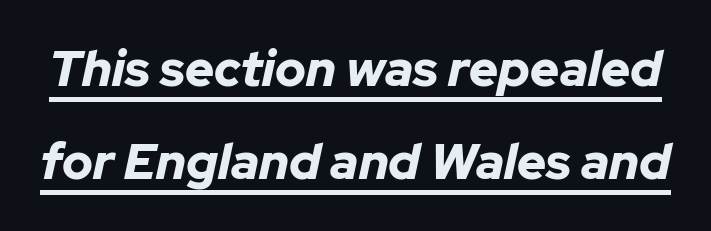
The image shows 50 px bold type, italic (leaning right); set line spacing 1.87x, normal letter spacing, underlined; low stroke contrast and a medium x-height.
